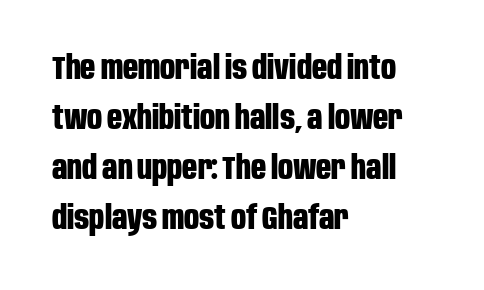
The image shows 33 px bold, condensed sans-serif type, upright; set left-aligned, normal line spacing (1.52x), normal letter spacing, not underlined; low stroke contrast and a large x-height.
